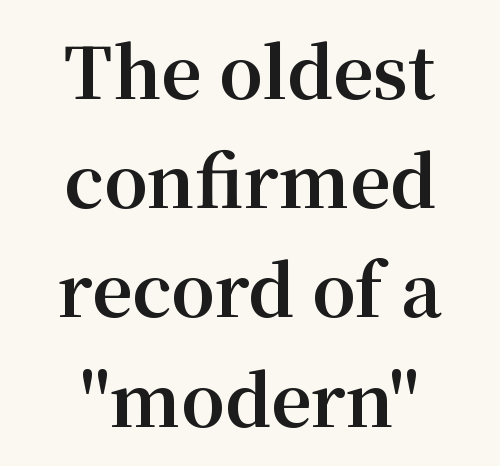
Q: Is the text bold? A: Yes.
Q: Is the text italic (slanted)? A: No, it is upright.
Q: Is the typeface a serif or a sans-serif typeface? A: Serif.
Q: Is the text underlined? A: No.
Q: How is the paragraph aligned? A: Centered.
Q: Is the spacing between letters normal or unusually wide? A: Normal.
Q: Is the spacing between lines tight, normal or loose? A: Normal.
Q: Width (condensed, normal, or wide)? A: Normal.
Q: Stroke contrast? A: Medium.
Q: x-height? A: Medium.
Q: Monospaced? A: No.
